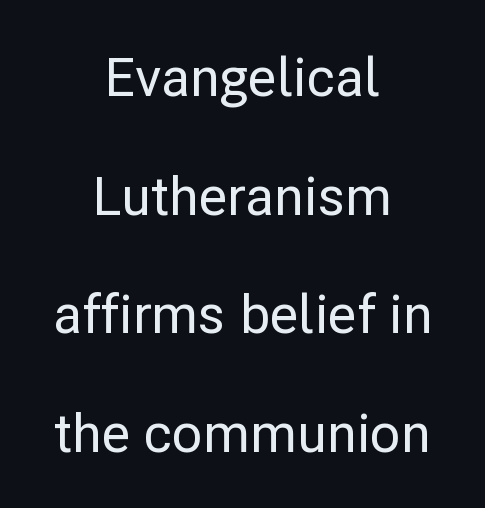
{"serif": "no", "italic": "no", "width": "normal", "stroke_contrast": "low", "x_height": "medium", "monospaced": "no", "underline": "no", "align": "center", "line_spacing": "loose", "line_spacing_ratio": 2.24, "letter_spacing": "normal", "letter_spacing_em": 0.0, "glyph_px": 53}
